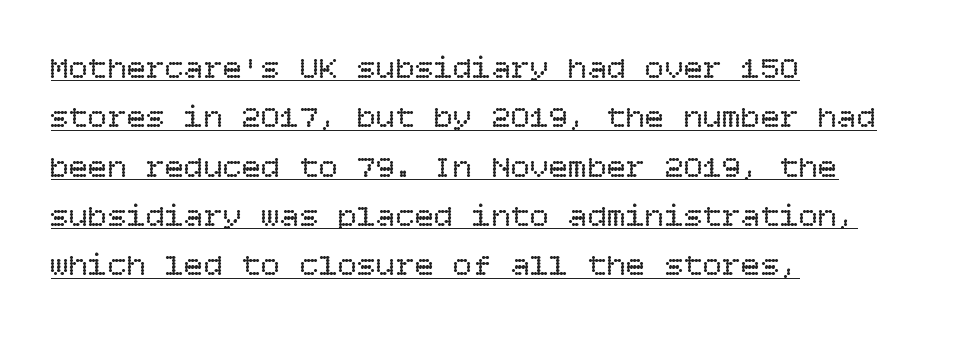
The image shows 32 px regular-weight type, upright; set left-aligned, normal line spacing (1.54x), normal letter spacing, underlined; low stroke contrast and a large x-height.
